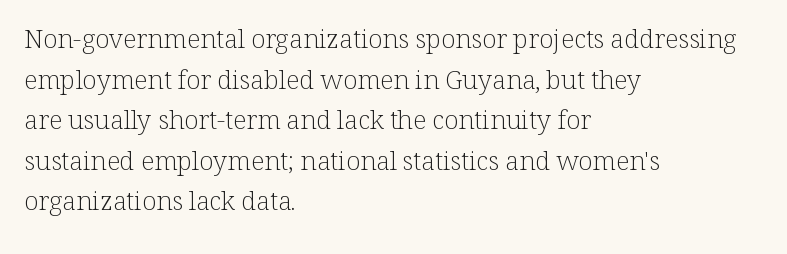
{"italic": "no", "bold": "no", "underline": "no", "align": "left", "line_spacing": "normal", "line_spacing_ratio": 1.56, "letter_spacing": "normal", "letter_spacing_em": 0.0, "glyph_px": 26}
